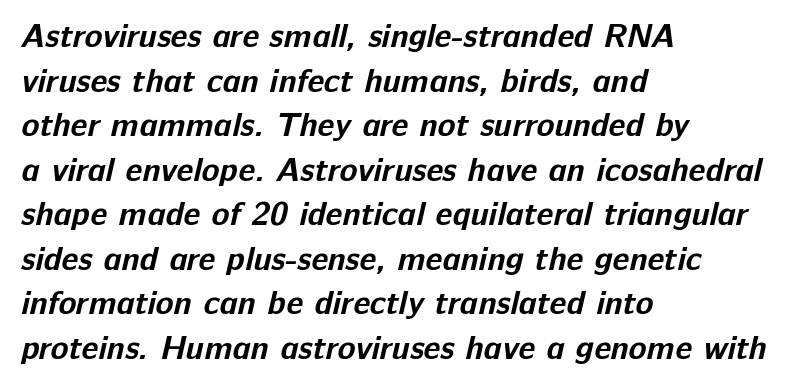
Q: Is the text bold? A: Yes.
Q: Is the typeface a serif or a sans-serif typeface? A: Sans-serif.
Q: Is the text underlined? A: No.
Q: How is the paragraph aligned? A: Left-aligned.
Q: Is the spacing between letters normal or unusually wide? A: Normal.
Q: Is the spacing between lines tight, normal or loose? A: Normal.
Q: Width (condensed, normal, or wide)? A: Normal.
Q: Stroke contrast? A: Low.
Q: x-height? A: Medium.
Q: Monospaced? A: No.
